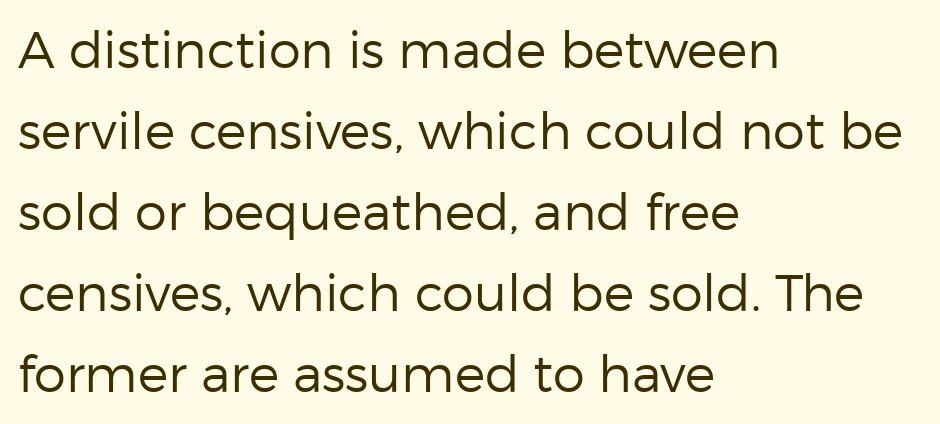
Q: Is the text bold? A: No.
Q: Is the text italic (slanted)? A: No, it is upright.
Q: Is the typeface a serif or a sans-serif typeface? A: Sans-serif.
Q: Is the text underlined? A: No.
Q: How is the paragraph aligned? A: Left-aligned.
Q: Is the spacing between letters normal or unusually wide? A: Normal.
Q: Is the spacing between lines tight, normal or loose? A: Normal.
Q: Width (condensed, normal, or wide)? A: Normal.
Q: Stroke contrast? A: Low.
Q: x-height? A: Medium.
Q: Monospaced? A: No.
